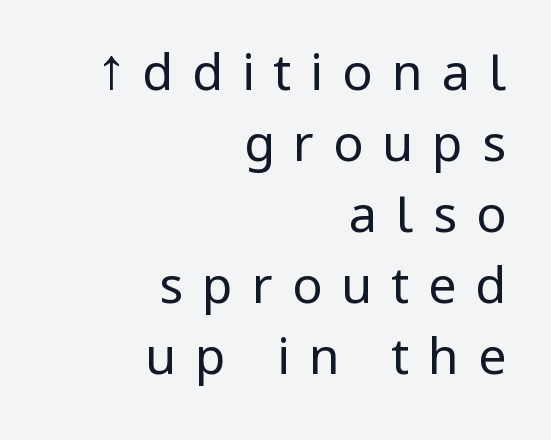
{"serif": "no", "italic": "no", "bold": "no", "weight": "regular", "width": "condensed", "stroke_contrast": "low", "x_height": "large", "monospaced": "no", "underline": "no", "align": "right", "line_spacing": "normal", "line_spacing_ratio": 1.42, "letter_spacing": "wide", "letter_spacing_em": 0.38, "glyph_px": 50}
